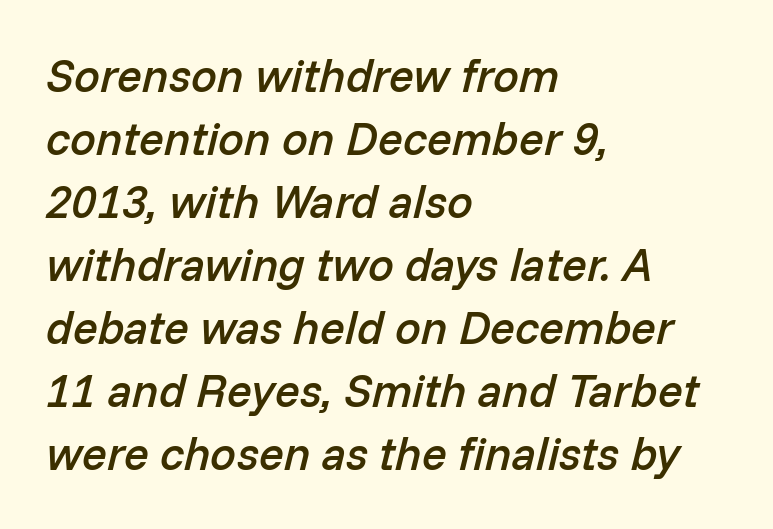
Look at the tracking — it's just the regular setting, nothing added. Weight: semibold (demi). Rows of type keep a routine distance in the vertical direction. This sample uses an oblique cut, with every glyph tilted off the vertical. Each letter keeps its own natural width here, so spacing adapts to shape.
